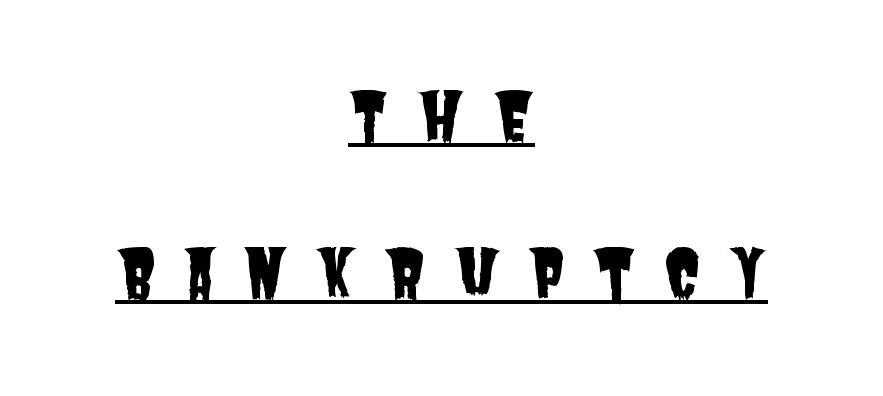
Is the letter spacing exaggerated? Yes — the characters are pushed far apart. Are there feet on the stems? There aren't — it's a sans. In designer terms, the underline attribute is active on this setting. The lines are spread far apart with generous leading. Here the designer chose a conventional face with non-uniform glyph widths.
